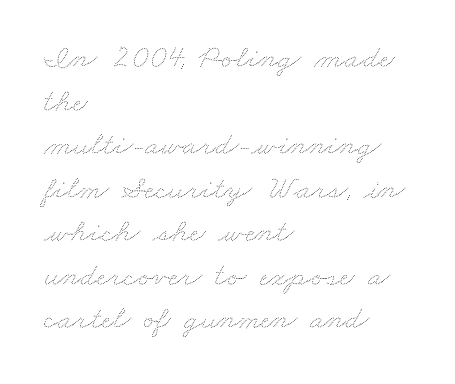
{"bold": "no", "weight": "thin", "width": "wide", "stroke_contrast": "medium", "x_height": "small", "monospaced": "no", "underline": "no", "align": "left", "line_spacing": "normal", "line_spacing_ratio": 1.32, "letter_spacing": "normal", "letter_spacing_em": 0.0, "glyph_px": 33}
